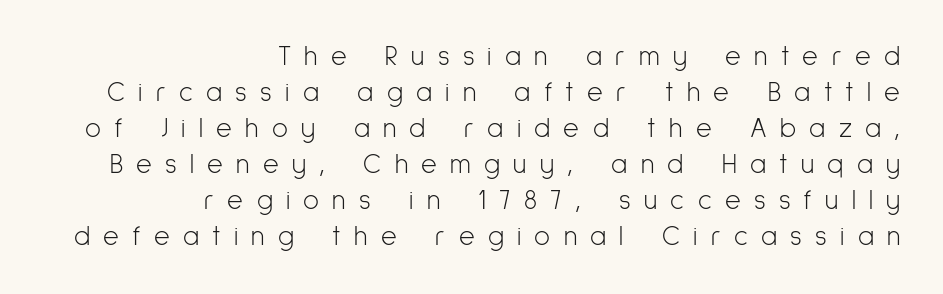
Q: Is the text bold? A: No.
Q: Is the text italic (slanted)? A: No, it is upright.
Q: Is the text underlined? A: No.
Q: How is the paragraph aligned? A: Right-aligned.
Q: Is the spacing between letters normal or unusually wide? A: Unusually wide.
Q: Is the spacing between lines tight, normal or loose? A: Normal.
